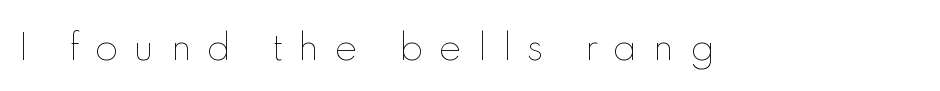
Q: Is the text bold? A: No.
Q: Is the text italic (slanted)? A: No, it is upright.
Q: Is the text underlined? A: No.
Q: Is the spacing between letters normal or unusually wide? A: Unusually wide.
Q: Width (condensed, normal, or wide)? A: Normal.
Q: x-height? A: Small.
Q: Monospaced? A: No.
